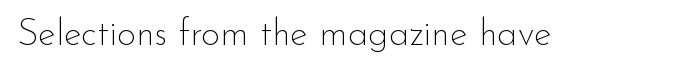
Q: Is the text bold? A: No.
Q: Is the text italic (slanted)? A: No, it is upright.
Q: Is the typeface a serif or a sans-serif typeface? A: Sans-serif.
Q: Is the text underlined? A: No.
Q: Is the spacing between letters normal or unusually wide? A: Normal.
Q: Width (condensed, normal, or wide)? A: Normal.
Q: Stroke contrast? A: Low.
Q: x-height? A: Small.
Q: Monospaced? A: No.
